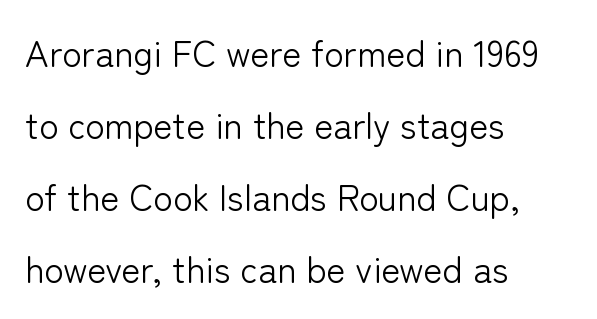
{"serif": "no", "italic": "no", "bold": "no", "weight": "light", "width": "normal", "stroke_contrast": "low", "x_height": "medium", "monospaced": "no", "underline": "no", "align": "left", "line_spacing": "loose", "line_spacing_ratio": 2.0, "letter_spacing": "normal", "letter_spacing_em": 0.0, "glyph_px": 36}
